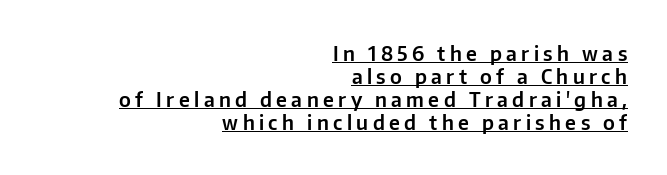
The image shows 20 px text type, upright; set right-aligned, tight line spacing (1.15x), unusually wide letter spacing (+0.22 em), underlined.
